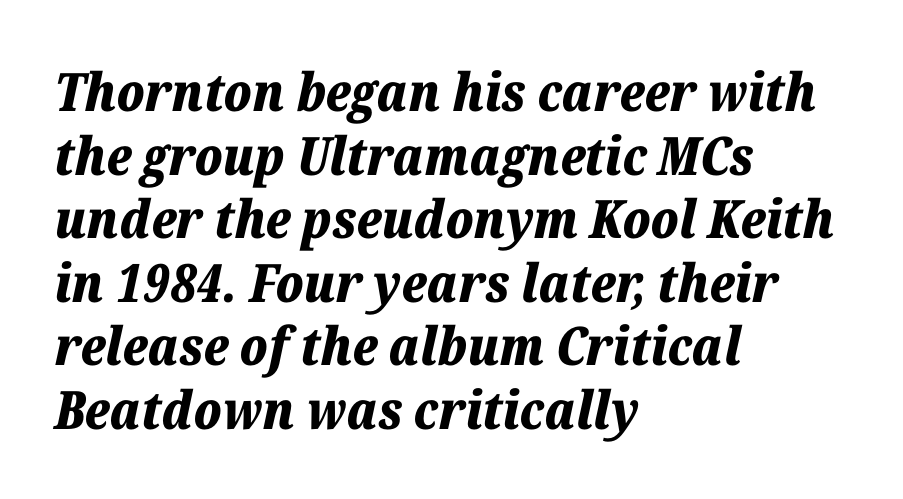
This rendering features lettering with no underline. These words are printed bold, with thick strokes throughout. Horizontal alignment here is leftward, the default for most running prose. Compared with ordinary roman type, these characters are visibly tilted. Tracking here is standard; glyphs follow each other at the usual distance.
